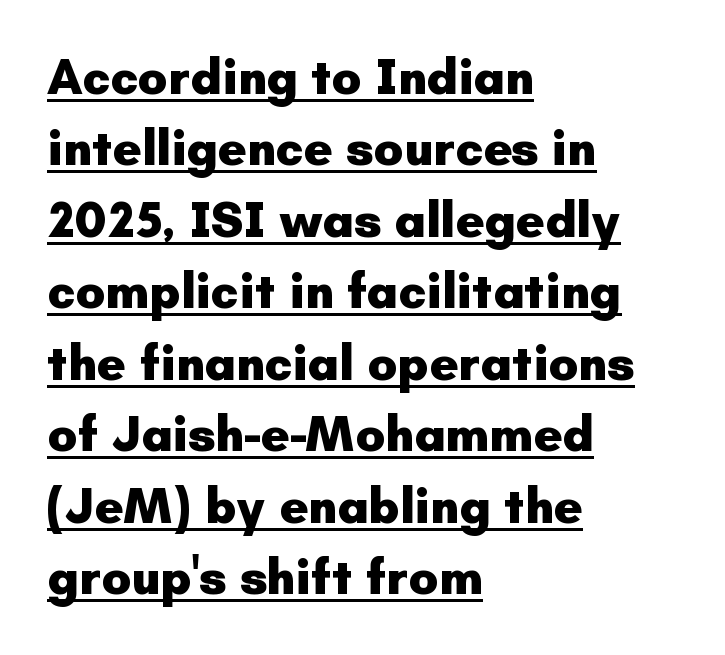
The text was rendered using a sans face with plain stroke endings. One glance says typical: line gaps are just what's usual. A rule runs beneath these lines of type. The rendering keeps characters at their native spacing.
